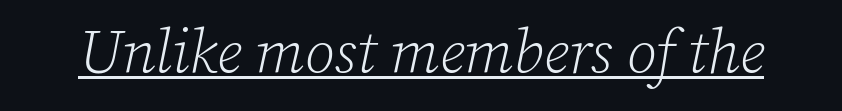
{"serif": "yes", "italic": "yes", "lean": "right", "slant_degrees": 12, "bold": "no", "weight": "light", "width": "normal", "stroke_contrast": "low", "x_height": "medium", "monospaced": "no", "underline": "yes", "letter_spacing": "normal", "letter_spacing_em": 0.0, "glyph_px": 61}
